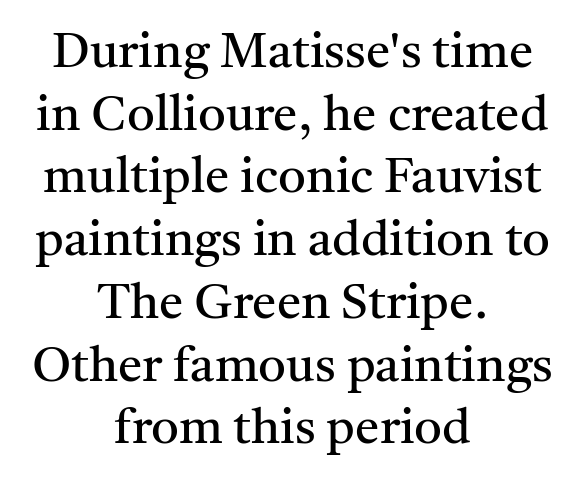
The image shows 49 px regular-weight serif type, upright; set centered, normal line spacing (1.28x), normal letter spacing, not underlined; medium stroke contrast and a medium x-height.
